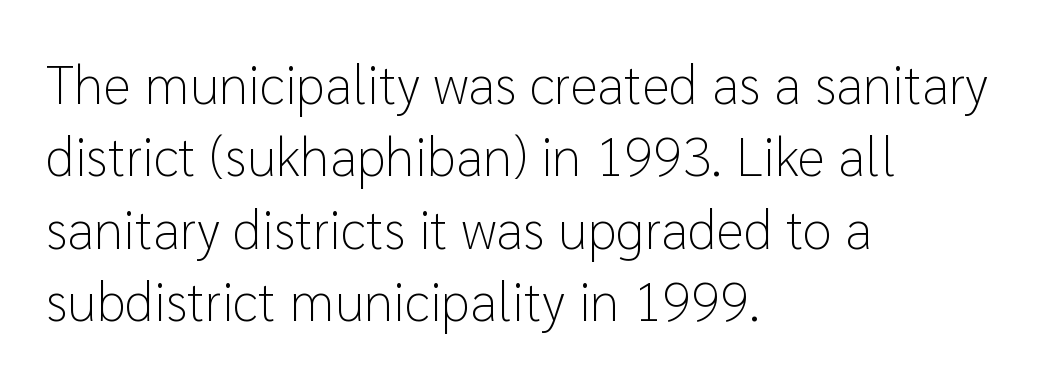
The image shows 54 px light sans-serif type, upright; set left-aligned, normal line spacing (1.34x), normal letter spacing, not underlined; low stroke contrast and a medium x-height.
